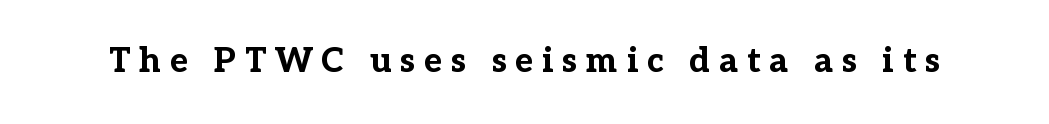
The letters advance in unequal steps, a hallmark of proportional type. Does extra space separate the letters? Yes, quite a lot of it. You can tell it's not italic because the verticals are truly vertical. Nobody drew a line under any word here. The designer went with a serif here, giving each stem small feet.
